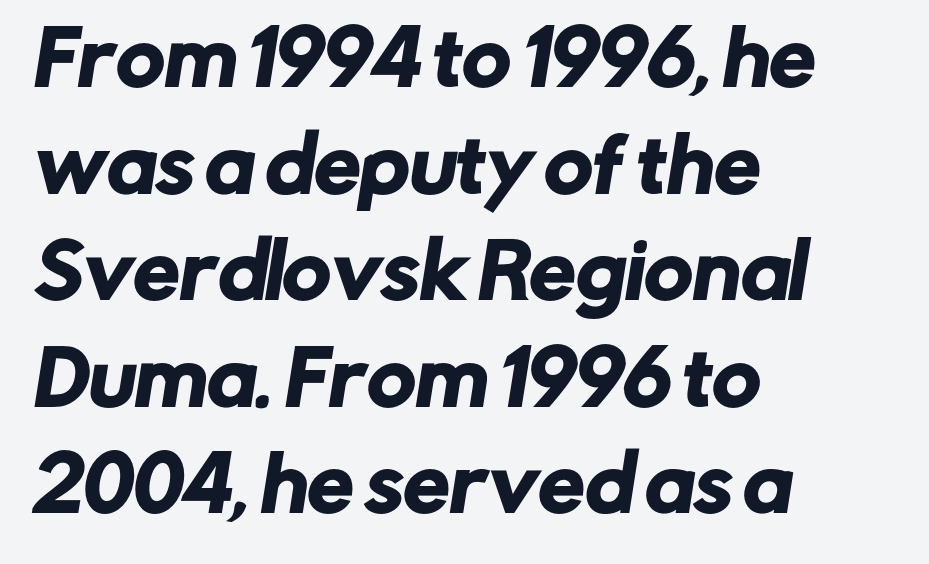
The passage shown is typeset with a sans-serif family. Spacing verdict: proportional, widths tailored to each character. Does the leading feel generous? No, just average. No word sits above an underline. The letterforms sit shoulder to shoulder at normal distance.
